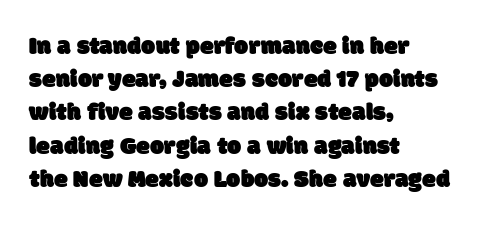
The image shows 25 px text type; set left-aligned, normal line spacing (1.33x), normal letter spacing, not underlined.
